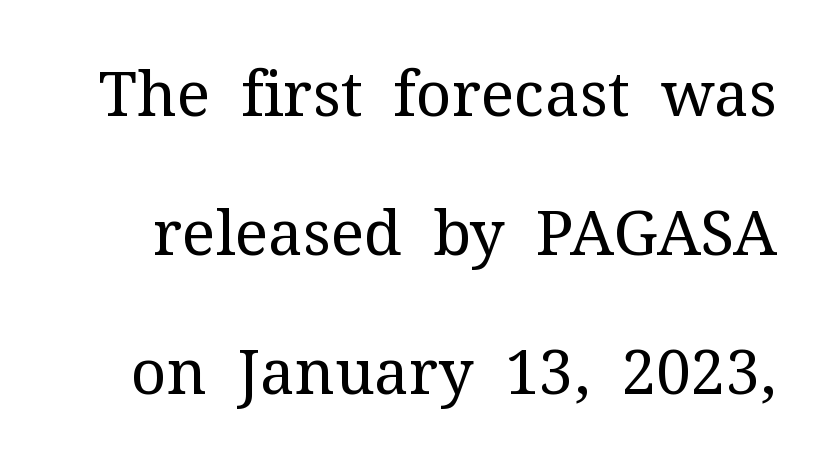
The image shows 62 px regular-weight serif type, upright; set loose line spacing (2.24x), normal letter spacing, not underlined; medium stroke contrast and a medium x-height.
